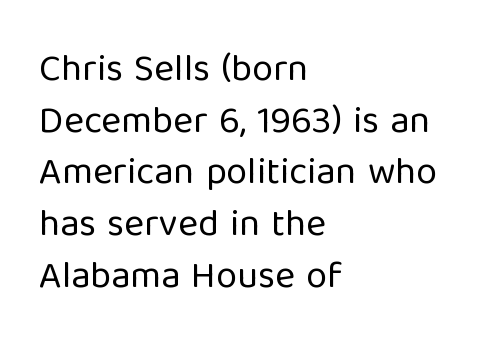
Q: Is the text bold? A: No.
Q: Is the text italic (slanted)? A: No, it is upright.
Q: Is the typeface a serif or a sans-serif typeface? A: Sans-serif.
Q: Is the text underlined? A: No.
Q: How is the paragraph aligned? A: Left-aligned.
Q: Is the spacing between letters normal or unusually wide? A: Normal.
Q: Is the spacing between lines tight, normal or loose? A: Normal.
Q: Width (condensed, normal, or wide)? A: Normal.
Q: Stroke contrast? A: Low.
Q: x-height? A: Medium.
Q: Monospaced? A: No.
